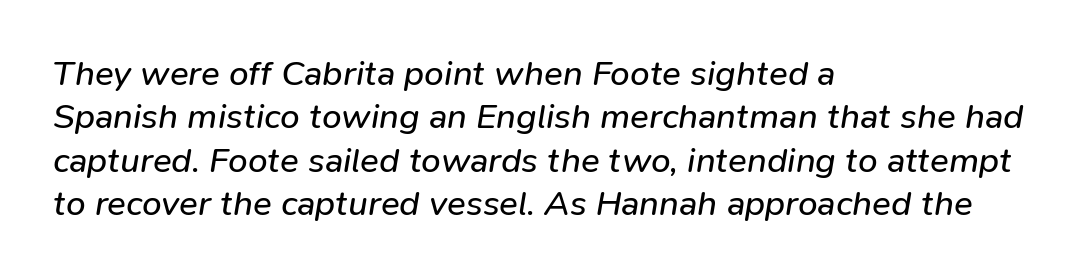
{"italic": "yes", "lean": "right", "slant_degrees": 9, "bold": "no", "weight": "regular", "width": "normal", "stroke_contrast": "low", "x_height": "medium", "monospaced": "no", "underline": "no", "align": "left", "line_spacing_ratio": 1.24, "letter_spacing": "normal", "letter_spacing_em": 0.0, "glyph_px": 35}
